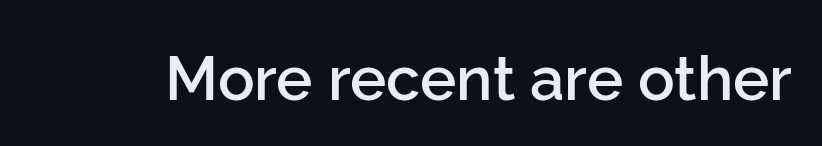
Q: Is the text bold? A: Semi-bold.
Q: Is the text italic (slanted)? A: No, it is upright.
Q: Is the typeface a serif or a sans-serif typeface? A: Sans-serif.
Q: Is the text underlined? A: No.
Q: Is the spacing between letters normal or unusually wide? A: Normal.
Q: Width (condensed, normal, or wide)? A: Normal.
Q: Stroke contrast? A: Low.
Q: x-height? A: Medium.
Q: Monospaced? A: No.
